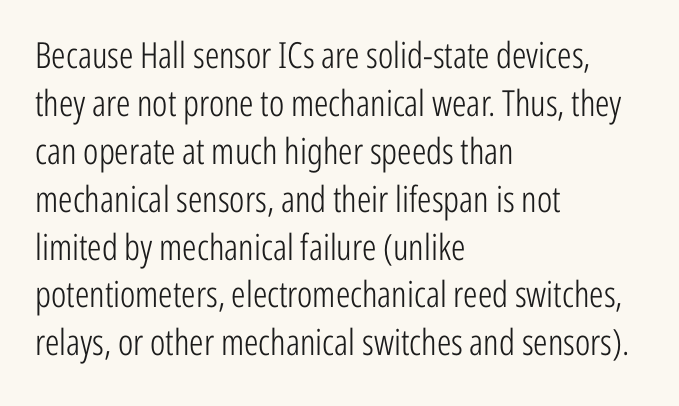
Type style note: lacks serifs. The rendering uses natural spacing where letterforms have individual widths. Rows of type keep a routine distance in the vertical direction. The strip under each line holds only bare page. The weight tops out at a normal text grade.
